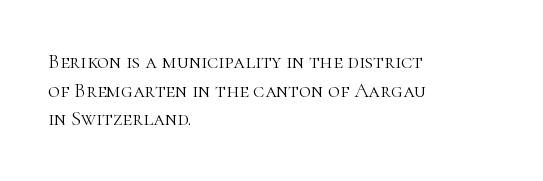
The image shows 21 px text type, upright; set left-aligned, normal line spacing (1.36x), normal letter spacing, not underlined.
